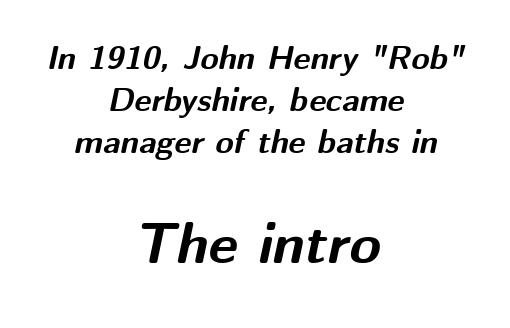
{"italic": "yes", "lean": "right", "slant_degrees": 12, "bold": "yes", "weight": "bold", "width": "normal", "stroke_contrast": "medium", "x_height": "medium", "monospaced": "no", "underline": "no", "align": "center", "line_spacing": "normal", "line_spacing_ratio": 1.28, "letter_spacing": "normal", "letter_spacing_em": 0.0, "larger_block": "second", "size_ratio": 1.73, "glyph_px": 57}
